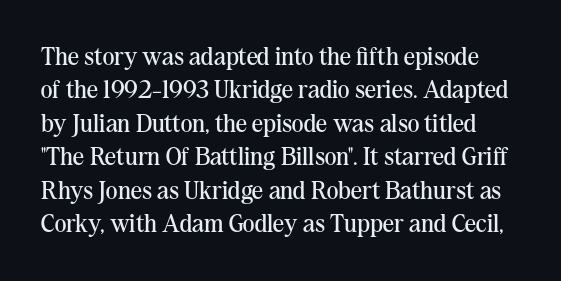
Q: Is the text bold? A: No.
Q: Is the text italic (slanted)? A: No, it is upright.
Q: Is the text underlined? A: No.
Q: Is the spacing between letters normal or unusually wide? A: Normal.
Q: Is the spacing between lines tight, normal or loose? A: Normal.
